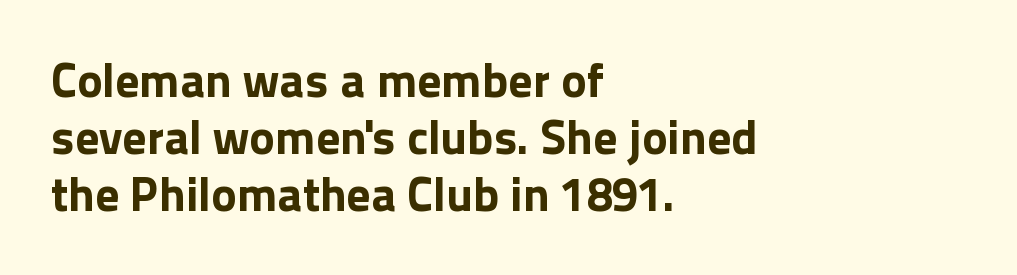
Q: Is the text bold? A: Yes.
Q: Is the text italic (slanted)? A: No, it is upright.
Q: Is the typeface a serif or a sans-serif typeface? A: Sans-serif.
Q: Is the text underlined? A: No.
Q: How is the paragraph aligned? A: Left-aligned.
Q: Is the spacing between letters normal or unusually wide? A: Normal.
Q: Width (condensed, normal, or wide)? A: Normal.
Q: x-height? A: Medium.
Q: Monospaced? A: No.
